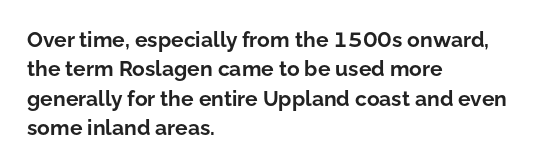
{"italic": "no", "bold": "yes", "underline": "no", "align": "left", "line_spacing": "normal", "line_spacing_ratio": 1.4, "letter_spacing": "normal", "letter_spacing_em": 0.0, "glyph_px": 21}
